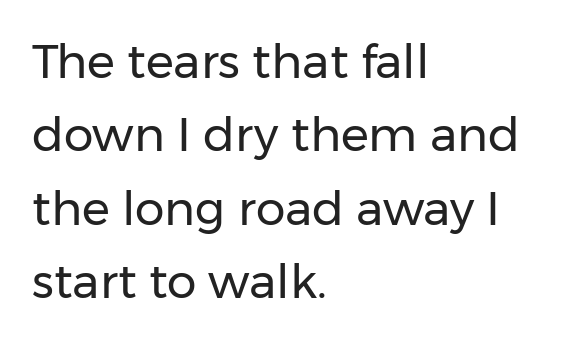
The foot of each line stays bare and open. The passage shown stacks its lines at a standard gap. The typography opts for an upright posture over an oblique one. To sum up the face: it is a sans, with no serifs. Looks like regular typesetting: each glyph gets only the width it needs.
